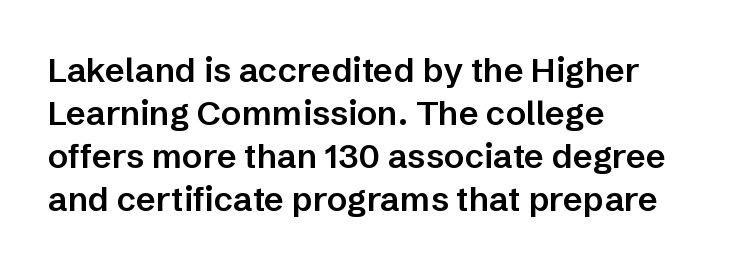
Q: Is the text bold? A: Semi-bold.
Q: Is the text italic (slanted)? A: No, it is upright.
Q: Is the typeface a serif or a sans-serif typeface? A: Sans-serif.
Q: Is the text underlined? A: No.
Q: How is the paragraph aligned? A: Left-aligned.
Q: Is the spacing between letters normal or unusually wide? A: Normal.
Q: Is the spacing between lines tight, normal or loose? A: Normal.
Q: Width (condensed, normal, or wide)? A: Normal.
Q: Stroke contrast? A: Low.
Q: x-height? A: Medium.
Q: Monospaced? A: No.
